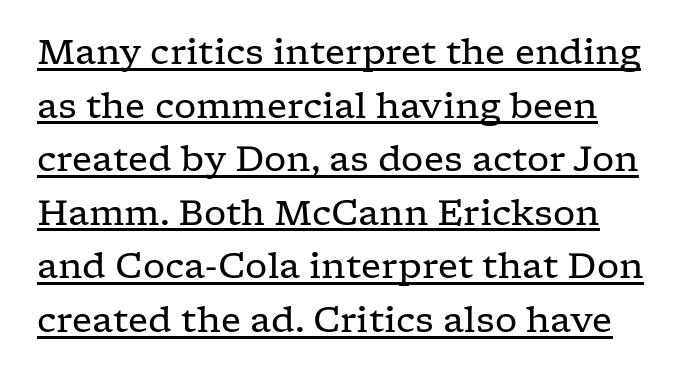
The image shows 35 px regular-weight, wide serif type, upright; set normal line spacing (1.53x), normal letter spacing, underlined; low stroke contrast and a medium x-height.
